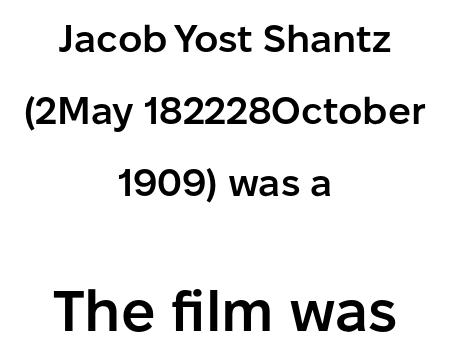
{"serif": "no", "italic": "no", "bold": "semi", "weight": "semibold", "width": "normal", "stroke_contrast": "low", "x_height": "medium", "monospaced": "no", "underline": "no", "align": "center", "line_spacing": "loose", "line_spacing_ratio": 1.9, "letter_spacing": "normal", "letter_spacing_em": 0.0, "larger_block": "second", "size_ratio": 1.5, "glyph_px": 57}
